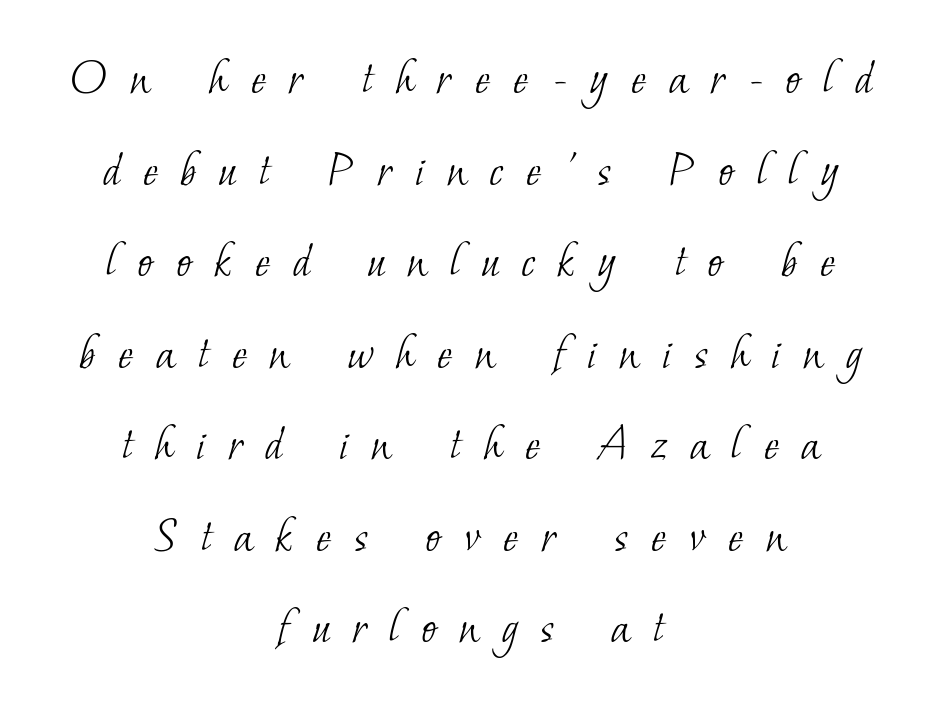
The image shows 52 px light serif type; set centered, line spacing 1.76x, unusually wide letter spacing (+0.43 em), not underlined; low stroke contrast and a small x-height.
